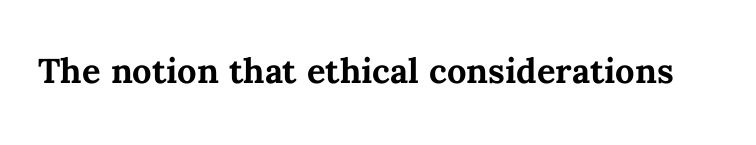
The image shows 46 px semibold type, upright; set normal letter spacing, not underlined; medium stroke contrast and a medium x-height.
